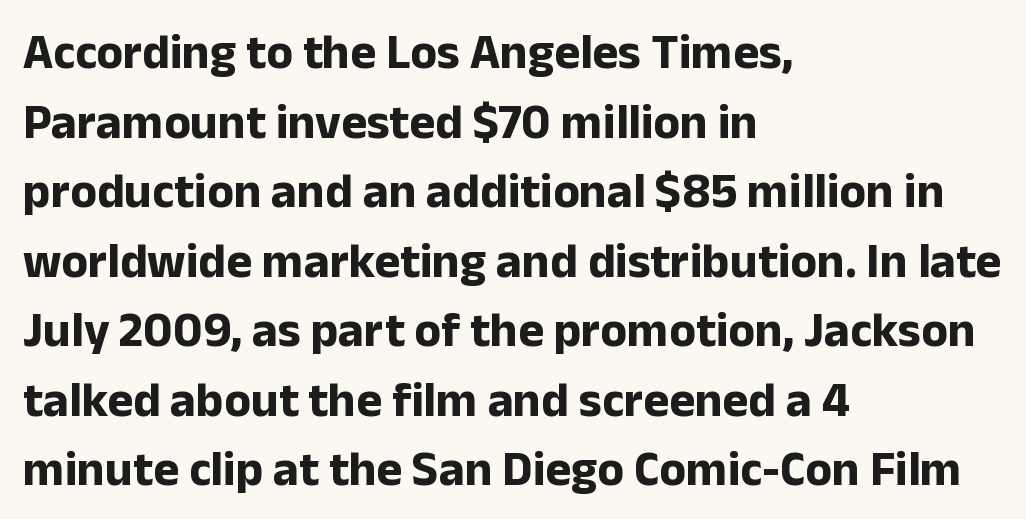
How would I describe the line gaps? Plain and ordinary. This sample uses an upright cut, with every glyph sitting square on the baseline. These lines are rendered in a variable-pitch font. One-word summary of the alignment: left.
